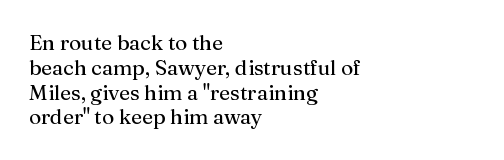
{"italic": "no", "bold": "no", "underline": "no", "align": "left", "line_spacing_ratio": 1.18, "letter_spacing": "normal", "letter_spacing_em": 0.0, "glyph_px": 21}
